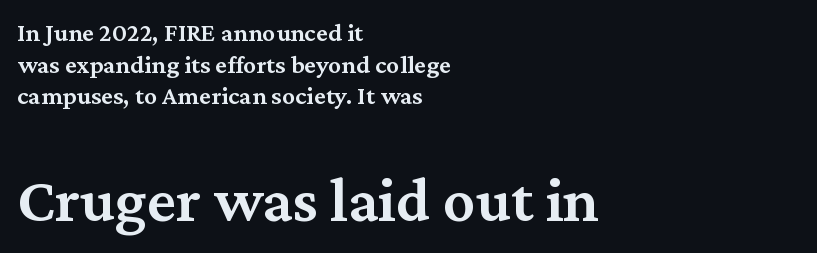
The image shows 64 px semibold serif type, upright; set left-aligned, line spacing 1.22x, normal letter spacing, not underlined; the second (bottom) block is 2.46x larger; medium stroke contrast and a medium x-height.
